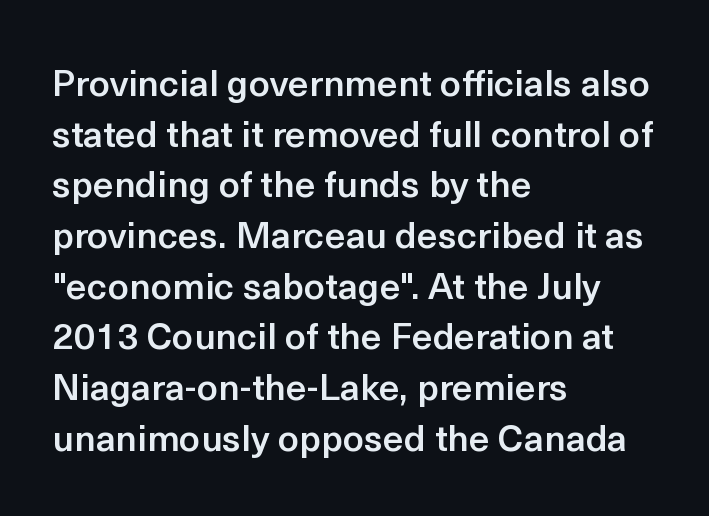
Underlining? Definitely not there. The line-height multiplier appears to be the usual default. I'd describe the lettering as semibold — firm but not a full bold. Serif or sans? Sans — the stroke terminals are bare.
